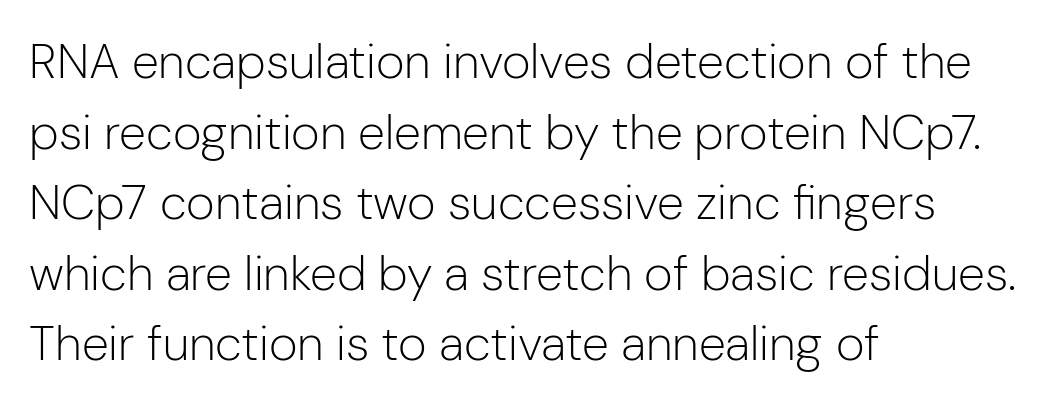
Q: Is the text bold? A: No.
Q: Is the text italic (slanted)? A: No, it is upright.
Q: Is the typeface a serif or a sans-serif typeface? A: Sans-serif.
Q: Is the text underlined? A: No.
Q: How is the paragraph aligned? A: Left-aligned.
Q: Is the spacing between letters normal or unusually wide? A: Normal.
Q: Is the spacing between lines tight, normal or loose? A: Normal.
Q: Width (condensed, normal, or wide)? A: Normal.
Q: Stroke contrast? A: Low.
Q: x-height? A: Medium.
Q: Monospaced? A: No.
